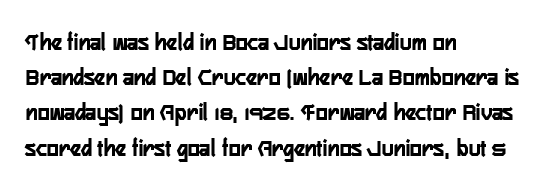
Here the glyphs are tracked normally, forming tight word shapes. Posture: upright roman. Plain, unruled lines of type. Leading matches the norm, producing a regular column.
